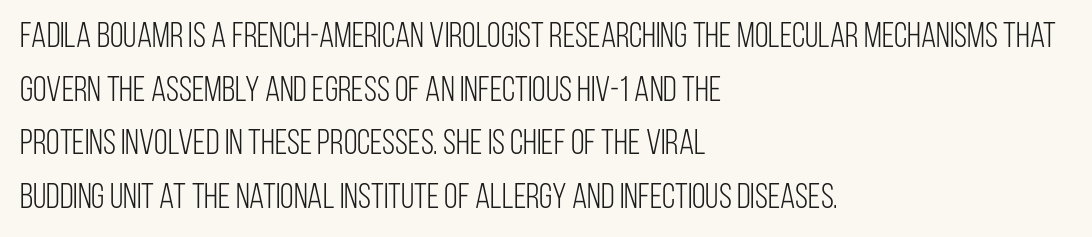
The image shows 35 px light, condensed sans-serif type, upright; set left-aligned, normal line spacing (1.53x), normal letter spacing, not underlined; low stroke contrast and a large x-height.
